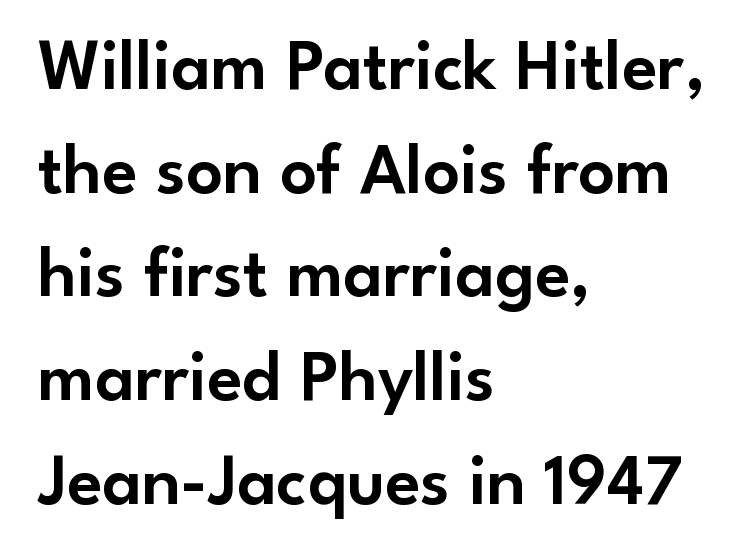
{"serif": "no", "italic": "no", "width": "normal", "stroke_contrast": "low", "x_height": "small", "monospaced": "no", "underline": "no", "align": "left", "line_spacing": "normal", "line_spacing_ratio": 1.44, "letter_spacing": "normal", "letter_spacing_em": 0.0, "glyph_px": 72}
